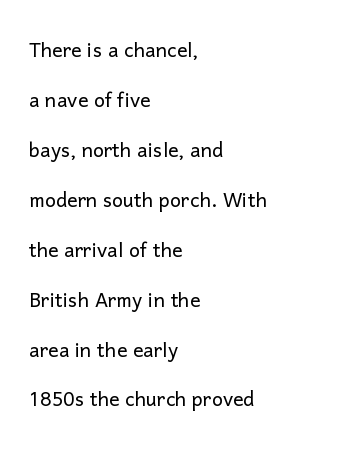
Leading: increased. A bare baseline throughout the passage. Stroke mass is kept to a normal reading level or below. These lines are set flush left with a ragged right edge. The rendering keeps characters at their native spacing. Italic: no, the glyphs are upright roman.
